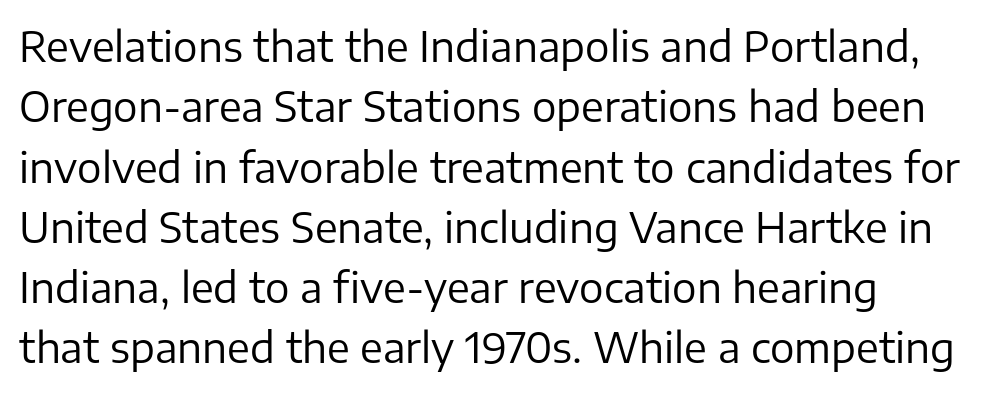
The typeface has the unassuming heft of standard copy or less. Just letters on the line, the space beneath them empty. The glyphs in this specimen are sans serif. The designer left line spacing at the default. Italic: no, the glyphs are upright roman. Note the varied advance widths — an 'i' is clearly narrower than an 'm'.
